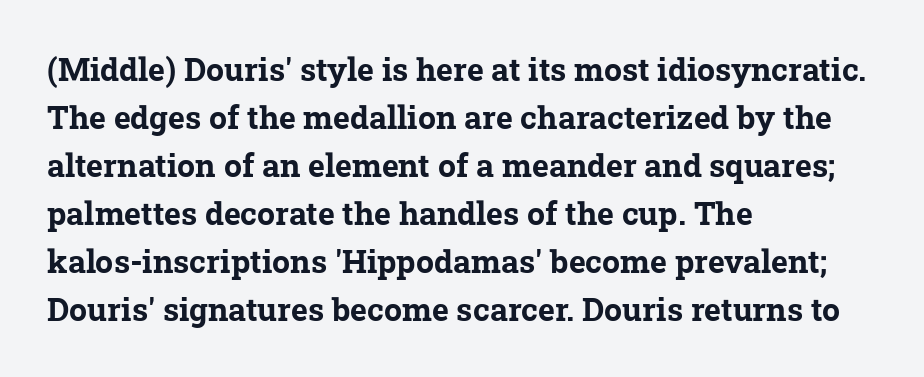
You could not count columns in this text — the font is proportionally spaced. Layout note: lines flush left. These lines are composed in type with serifs. How are the letters spaced? Ordinarily, with no added tracking.
